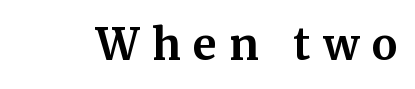
{"serif": "yes", "italic": "no", "bold": "yes", "weight": "bold", "width": "normal", "stroke_contrast": "medium", "x_height": "medium", "monospaced": "no", "underline": "no", "letter_spacing": "wide", "letter_spacing_em": 0.29, "glyph_px": 43}
